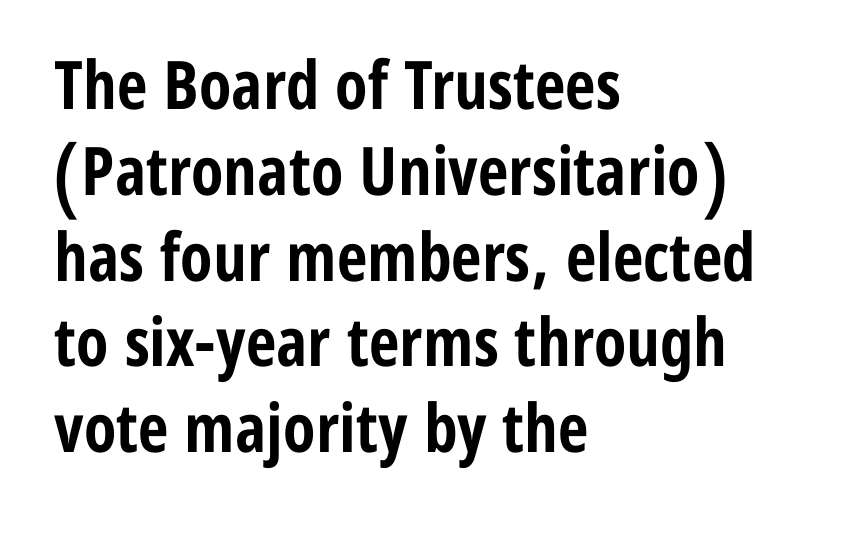
{"serif": "no", "italic": "no", "bold": "yes", "weight": "bold", "width": "condensed", "stroke_contrast": "low", "x_height": "medium", "monospaced": "no", "underline": "no", "align": "left", "line_spacing": "normal", "line_spacing_ratio": 1.28, "letter_spacing": "normal", "letter_spacing_em": 0.0, "glyph_px": 67}
